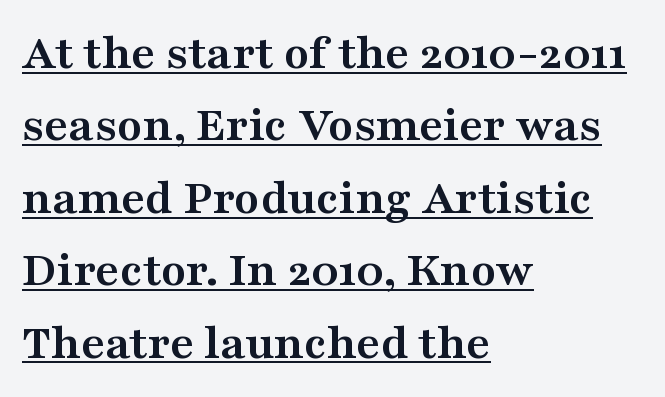
{"serif": "yes", "italic": "no", "bold": "yes", "weight": "semibold", "width": "wide", "stroke_contrast": "medium", "x_height": "medium", "monospaced": "no", "underline": "yes", "align": "left", "line_spacing": "normal", "line_spacing_ratio": 1.42, "letter_spacing": "normal", "letter_spacing_em": 0.0, "glyph_px": 51}
